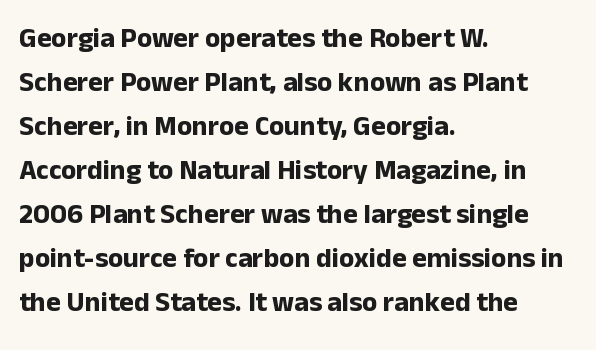
The image shows 28 px bold sans-serif type, upright; set left-aligned, normal line spacing (1.57x), normal letter spacing, not underlined; low stroke contrast and a medium x-height.
